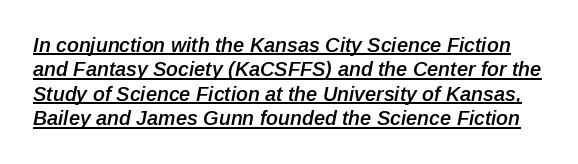
The image shows 20 px text type, italic (leaning right); set line spacing 1.22x, normal letter spacing, underlined.
